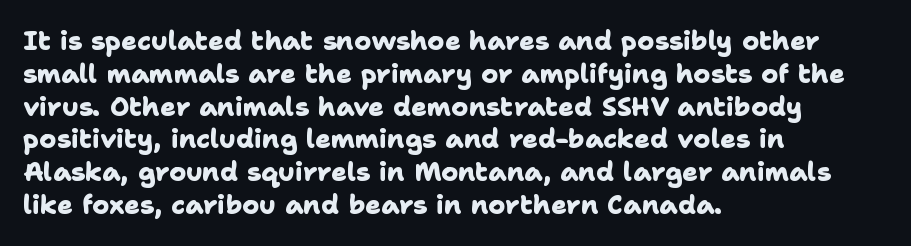
Regarding leading, the lines here are spaced in the standard way. The letterforms sit shoulder to shoulder at normal distance. Plenty of ink on the page — the face is bold. The ragged edge is on the right, which tells us the setting is flush left. The baseline area is clear.
